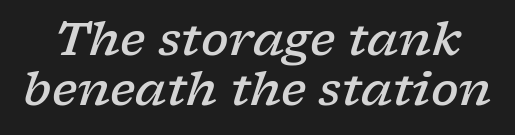
The line texture is even and compact thanks to regular tracking. Is this a fixed-width face? No — the glyphs have proportional, varying widths. Just letters on the line, the space beneath them empty. Summary of weight: moderately heavy, a semibold. The designer dialed line spacing down below the default. Designer's note — italics engaged.
